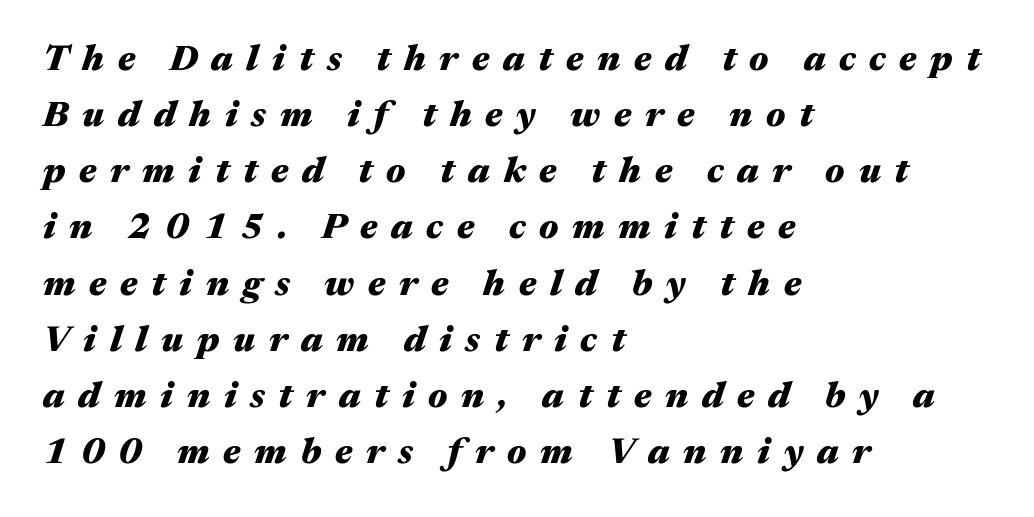
The image shows 36 px heavy, wide type, italic (leaning right); set left-aligned, normal line spacing (1.56x), unusually wide letter spacing (+0.38 em), not underlined; medium stroke contrast and a medium x-height.
